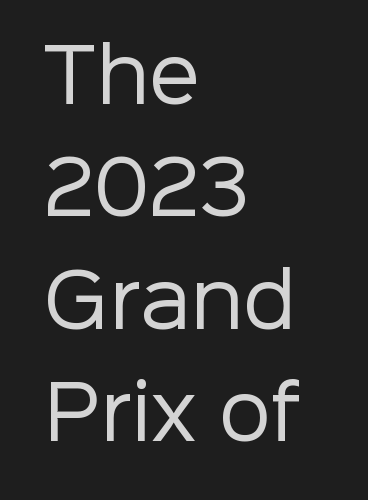
Q: Is the text bold? A: No.
Q: Is the text italic (slanted)? A: No, it is upright.
Q: Is the typeface a serif or a sans-serif typeface? A: Sans-serif.
Q: Is the text underlined? A: No.
Q: How is the paragraph aligned? A: Left-aligned.
Q: Is the spacing between letters normal or unusually wide? A: Normal.
Q: Is the spacing between lines tight, normal or loose? A: Normal.
Q: Width (condensed, normal, or wide)? A: Normal.
Q: Stroke contrast? A: Low.
Q: x-height? A: Medium.
Q: Monospaced? A: No.
